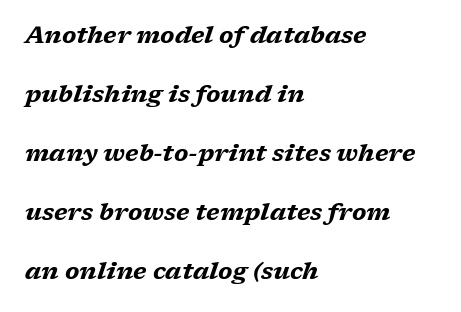
Q: Is the text bold? A: Yes.
Q: Is the text italic (slanted)? A: Yes, it leans right by about 17 degrees.
Q: Is the text underlined? A: No.
Q: How is the paragraph aligned? A: Left-aligned.
Q: Is the spacing between letters normal or unusually wide? A: Normal.
Q: Is the spacing between lines tight, normal or loose? A: Loose.
